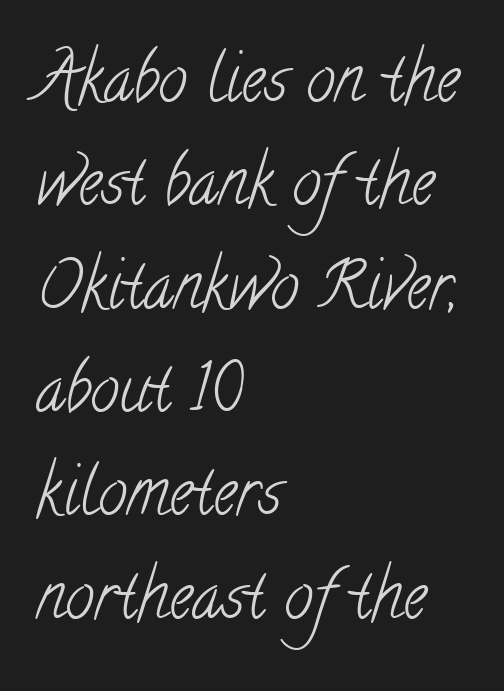
{"serif": "yes", "bold": "no", "weight": "light", "width": "condensed", "stroke_contrast": "low", "x_height": "small", "monospaced": "no", "underline": "no", "align": "left", "line_spacing": "normal", "line_spacing_ratio": 1.59, "letter_spacing": "normal", "letter_spacing_em": 0.0, "glyph_px": 65}
